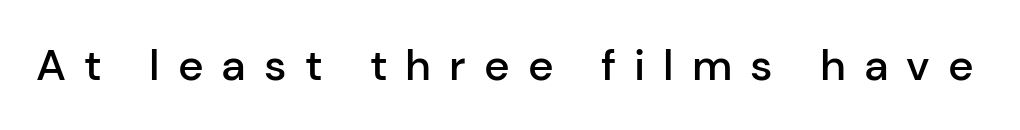
This rendering employs a face without finishing strokes, i.e., a sans-serif. Italic? Not at all — the glyphs are vertical. The face used here is rendered with a markedly widened letterfit. Just letters on the line, the space beneath them empty. The face used here is proportionally spaced, like ordinary book or web type.
